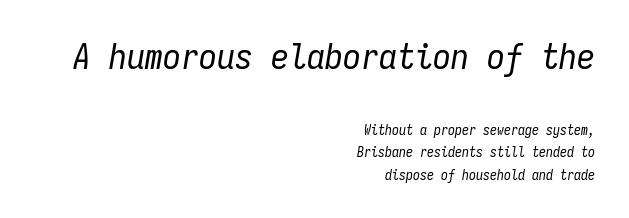
{"italic": "yes", "lean": "right", "slant_degrees": 9, "bold": "no", "weight": "regular", "width": "condensed", "stroke_contrast": "low", "x_height": "medium", "monospaced": "yes", "underline": "no", "align": "right", "line_spacing": "normal", "line_spacing_ratio": 1.61, "letter_spacing": "normal", "letter_spacing_em": 0.0, "larger_block": "first", "size_ratio": 2.57, "glyph_px": 36}
